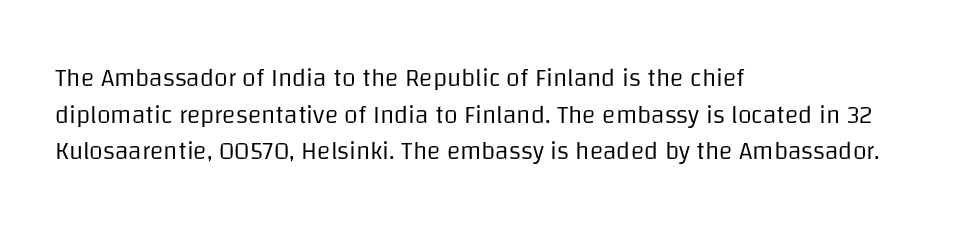
Q: Is the text bold? A: No.
Q: Is the text italic (slanted)? A: No, it is upright.
Q: Is the text underlined? A: No.
Q: How is the paragraph aligned? A: Left-aligned.
Q: Is the spacing between letters normal or unusually wide? A: Normal.
Q: Is the spacing between lines tight, normal or loose? A: Normal.
